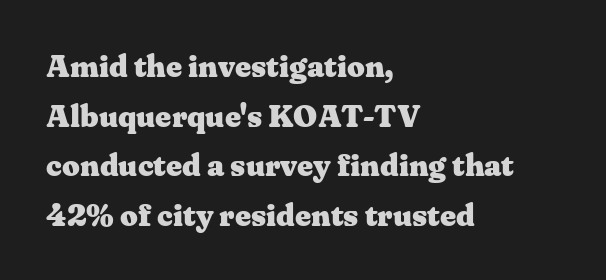
The image shows 31 px heavy, wide serif type, upright; set left-aligned, normal line spacing (1.6x), normal letter spacing, not underlined; medium stroke contrast and a medium x-height.
